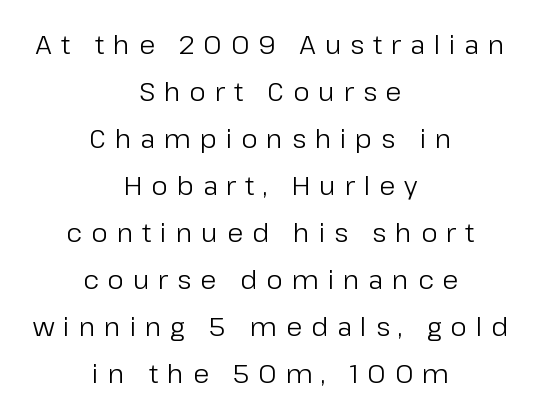
Q: Is the text bold? A: No.
Q: Is the text italic (slanted)? A: No, it is upright.
Q: Is the text underlined? A: No.
Q: How is the paragraph aligned? A: Centered.
Q: Is the spacing between letters normal or unusually wide? A: Unusually wide.
